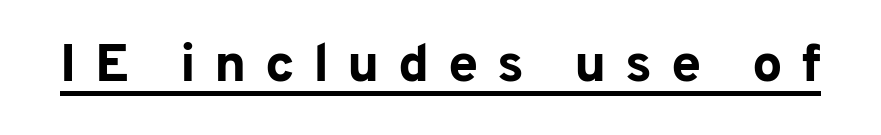
The glyphs in this specimen are sans serif. A typographer would call this underscored text. Between one letter and the next there's a generous, obvious gap. The passage shown is typed in a proportional face where columns would drift. The lettering stays uniformly vertical, giving the passage a roman look.
